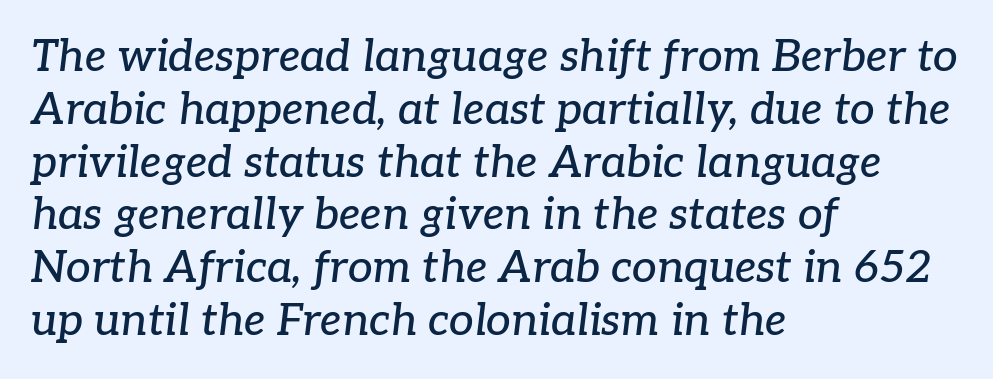
The image shows 44 px serif type, italic (leaning right); set left-aligned, line spacing 1.2x, normal letter spacing, not underlined; low stroke contrast and a medium x-height.
